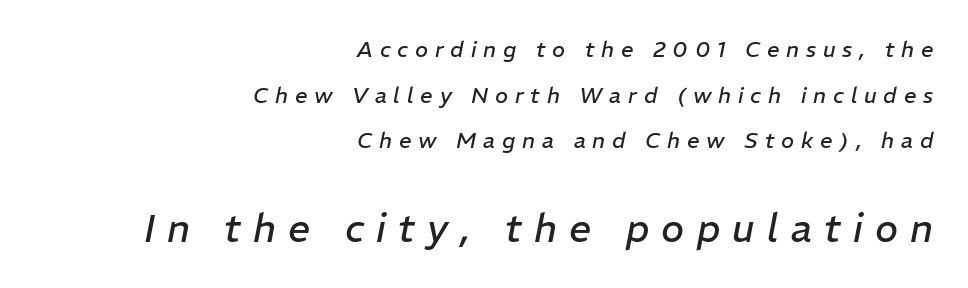
{"italic": "yes", "lean": "right", "slant_degrees": 11, "bold": "no", "weight": "regular", "width": "normal", "stroke_contrast": "low", "x_height": "medium", "monospaced": "no", "underline": "no", "align": "right", "line_spacing": "loose", "line_spacing_ratio": 2.07, "letter_spacing": "wide", "letter_spacing_em": 0.31, "larger_block": "second", "size_ratio": 1.77, "glyph_px": 39}
